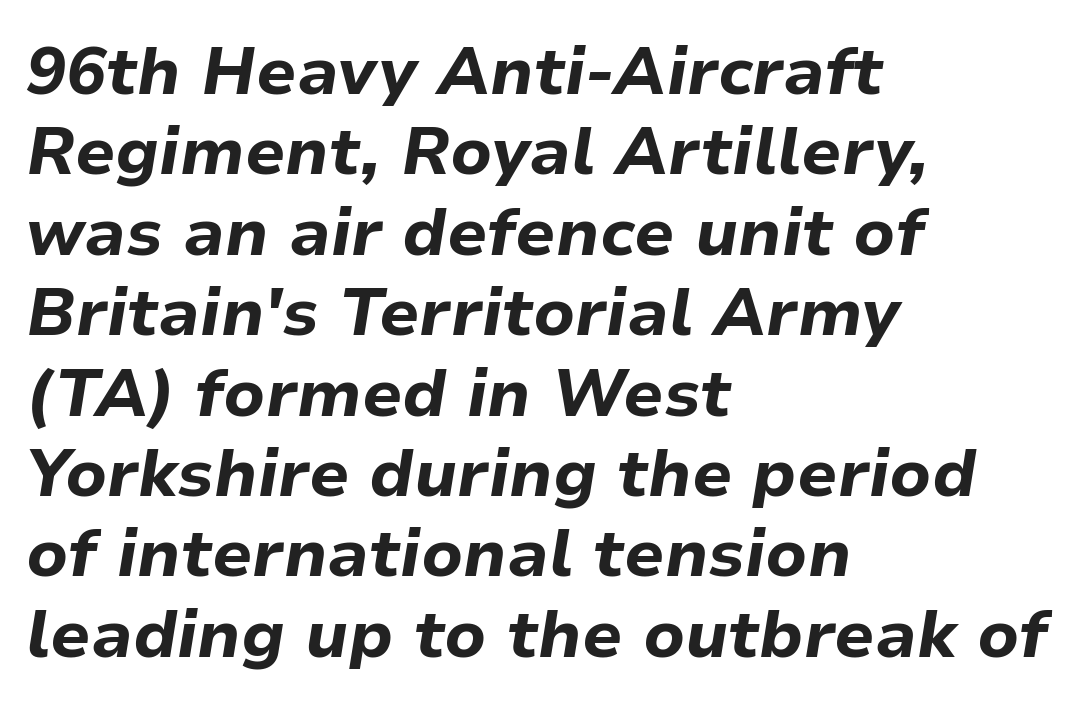
The image shows 67 px bold type, italic (leaning right); set left-aligned, line spacing 1.2x, normal letter spacing, not underlined; low stroke contrast and a medium x-height.
